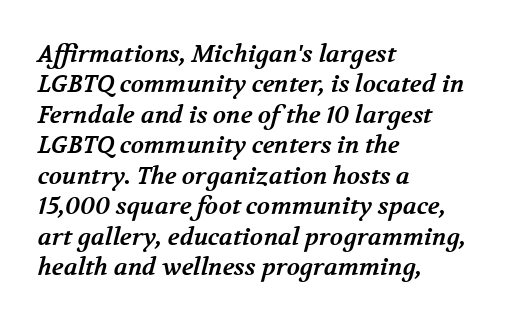
Q: Is the text bold? A: Yes.
Q: Is the text underlined? A: No.
Q: How is the paragraph aligned? A: Left-aligned.
Q: Is the spacing between letters normal or unusually wide? A: Normal.
Q: Is the spacing between lines tight, normal or loose? A: Normal.
